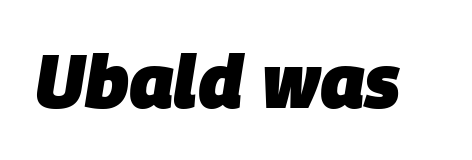
The image shows 75 px heavy type, italic (leaning right); set normal letter spacing, not underlined; low stroke contrast and a large x-height.
